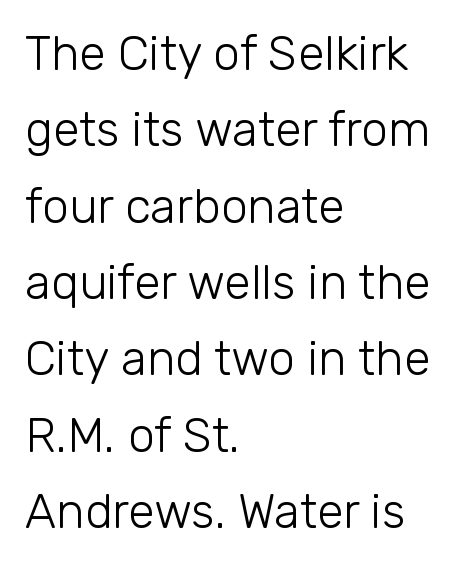
Q: Is the text bold? A: No.
Q: Is the text italic (slanted)? A: No, it is upright.
Q: Is the typeface a serif or a sans-serif typeface? A: Sans-serif.
Q: Is the text underlined? A: No.
Q: How is the paragraph aligned? A: Left-aligned.
Q: Is the spacing between letters normal or unusually wide? A: Normal.
Q: Is the spacing between lines tight, normal or loose? A: Normal.
Q: Width (condensed, normal, or wide)? A: Normal.
Q: Stroke contrast? A: Low.
Q: x-height? A: Medium.
Q: Monospaced? A: No.
